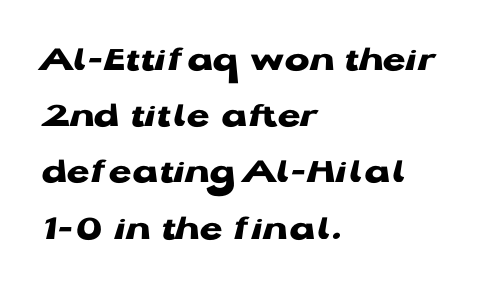
{"serif": "no", "italic": "no", "bold": "yes", "weight": "heavy", "width": "wide", "stroke_contrast": "low", "x_height": "medium", "monospaced": "no", "underline": "no", "align": "left", "line_spacing": "normal", "line_spacing_ratio": 1.52, "letter_spacing": "normal", "letter_spacing_em": 0.0, "glyph_px": 37}
